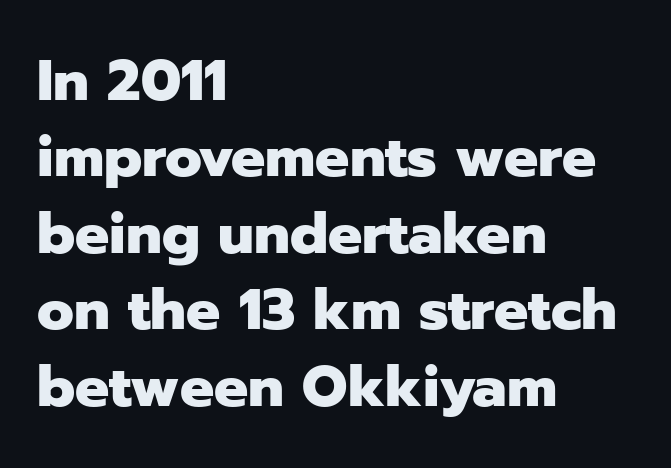
Bold? Absolutely — the strokes are thick and heavy. Rendered with straight, roman letterforms. Words float on clear page, feet unadorned. The rendering uses natural spacing where letterforms have individual widths. A typesetter would call this zero additional tracking.
